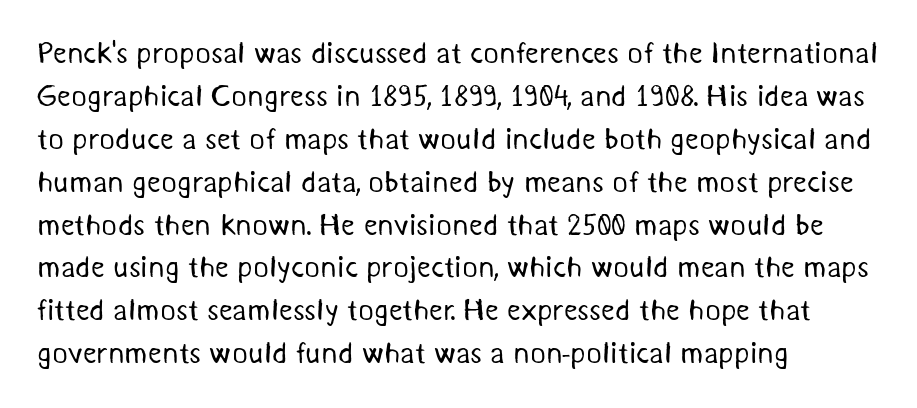
Q: Is the text bold? A: No.
Q: Is the typeface a serif or a sans-serif typeface? A: Sans-serif.
Q: Is the text underlined? A: No.
Q: How is the paragraph aligned? A: Left-aligned.
Q: Is the spacing between letters normal or unusually wide? A: Normal.
Q: Is the spacing between lines tight, normal or loose? A: Normal.
Q: Width (condensed, normal, or wide)? A: Normal.
Q: Stroke contrast? A: Medium.
Q: x-height? A: Medium.
Q: Monospaced? A: No.
